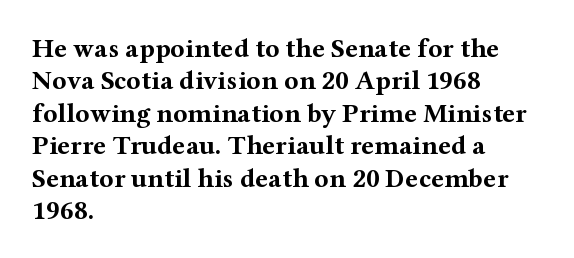
{"italic": "no", "bold": "yes", "underline": "no", "align": "left", "line_spacing_ratio": 1.2, "letter_spacing": "normal", "letter_spacing_em": 0.0, "glyph_px": 27}
